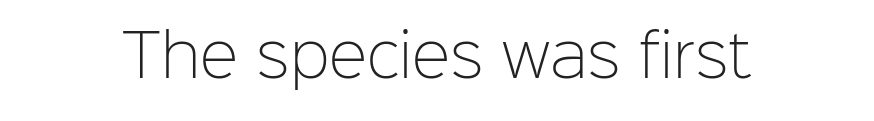
Q: Is the text bold? A: No.
Q: Is the text italic (slanted)? A: No, it is upright.
Q: Is the typeface a serif or a sans-serif typeface? A: Sans-serif.
Q: Is the text underlined? A: No.
Q: Is the spacing between letters normal or unusually wide? A: Normal.
Q: Width (condensed, normal, or wide)? A: Normal.
Q: Stroke contrast? A: Low.
Q: x-height? A: Medium.
Q: Monospaced? A: No.
